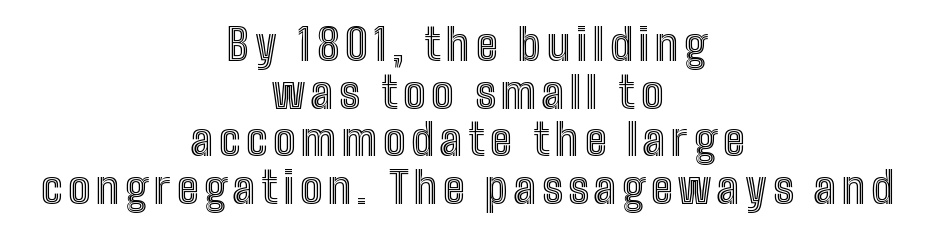
Character widths vary here, with narrow letters taking less room than wide ones. Style check: upright. The space directly below the letters is spotless. The rendering uses a small line-height, squeezing the rows. Reading down the block, each line starts at a different indent, mirrored at its end.
